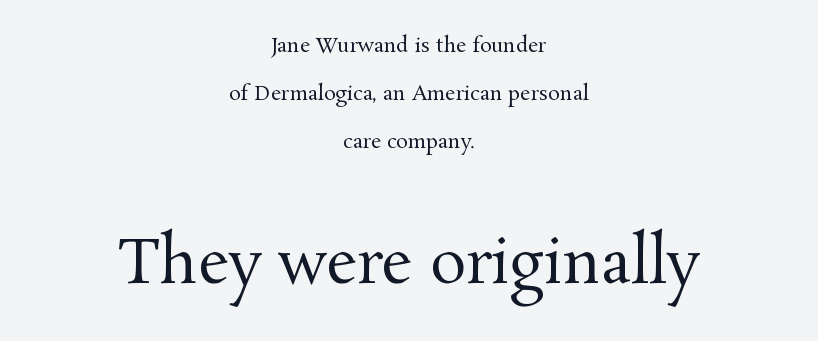
Q: Is the text bold? A: No.
Q: Is the text italic (slanted)? A: No, it is upright.
Q: Is the typeface a serif or a sans-serif typeface? A: Serif.
Q: Is the text underlined? A: No.
Q: How is the paragraph aligned? A: Centered.
Q: Is the spacing between letters normal or unusually wide? A: Normal.
Q: Is the spacing between lines tight, normal or loose? A: Loose.
Q: Which block of text is set in a larger size, the first (top) or the second (bottom)? A: The second (bottom) one.
Q: Width (condensed, normal, or wide)? A: Normal.
Q: Stroke contrast? A: Medium.
Q: x-height? A: Medium.
Q: Monospaced? A: No.
